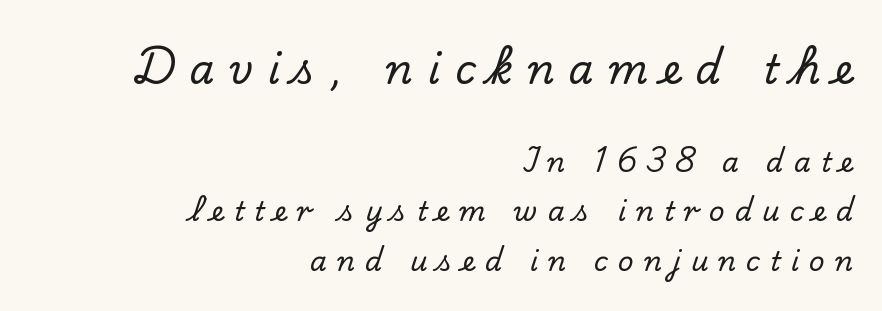
{"serif": "yes", "width": "normal", "stroke_contrast": "low", "x_height": "small", "monospaced": "no", "underline": "no", "align": "right", "line_spacing_ratio": 1.84, "letter_spacing": "wide", "letter_spacing_em": 0.37, "larger_block": "first", "size_ratio": 1.48, "glyph_px": 40}
